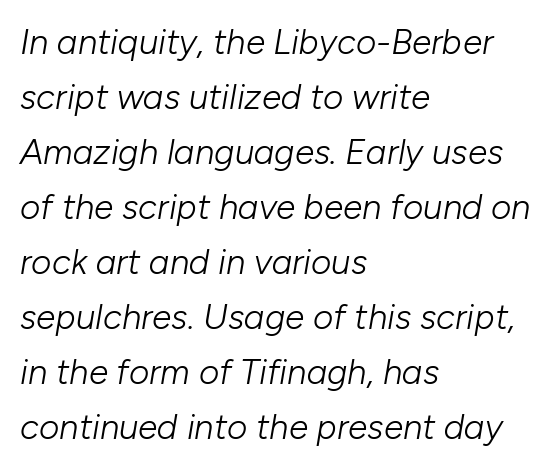
Q: Is the text bold? A: No.
Q: Is the text italic (slanted)? A: Yes, it leans right by about 10 degrees.
Q: Is the text underlined? A: No.
Q: How is the paragraph aligned? A: Left-aligned.
Q: Is the spacing between letters normal or unusually wide? A: Normal.
Q: Is the spacing between lines tight, normal or loose? A: Normal.
Q: Width (condensed, normal, or wide)? A: Normal.
Q: Stroke contrast? A: Low.
Q: x-height? A: Medium.
Q: Monospaced? A: No.
